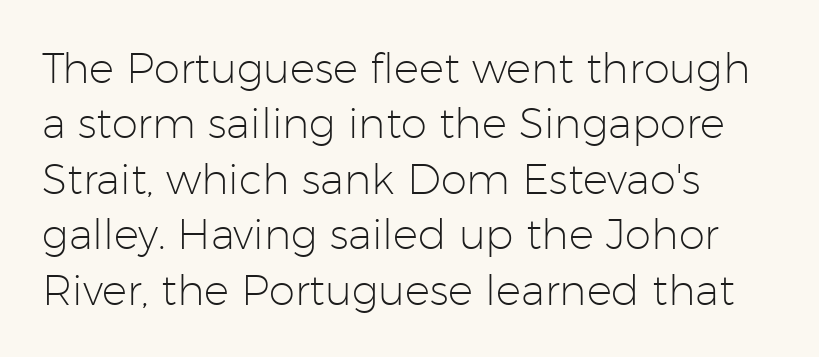
The image shows 42 px light sans-serif type, upright; set left-aligned, normal line spacing (1.32x), normal letter spacing, not underlined; low stroke contrast and a medium x-height.
